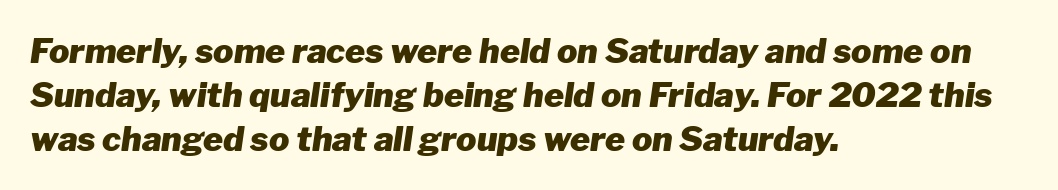
Regarding leading, the lines here are spaced in the standard way. Looking at the ascenders, they clearly lean. Lines of text with bare space underneath. The letters are bold, with thick, heavy strokes. Nobody touched the tracking dial on this one.
